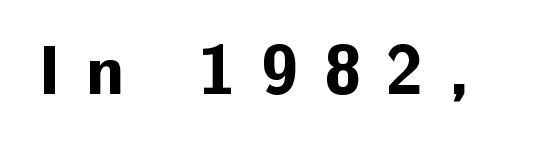
This is sans-serif lettering, the kind often seen on screens and signage. Someone cranked the tracking dial way up on this one. Each row of text sits above clean, open space. Heavy, bold letterforms.
